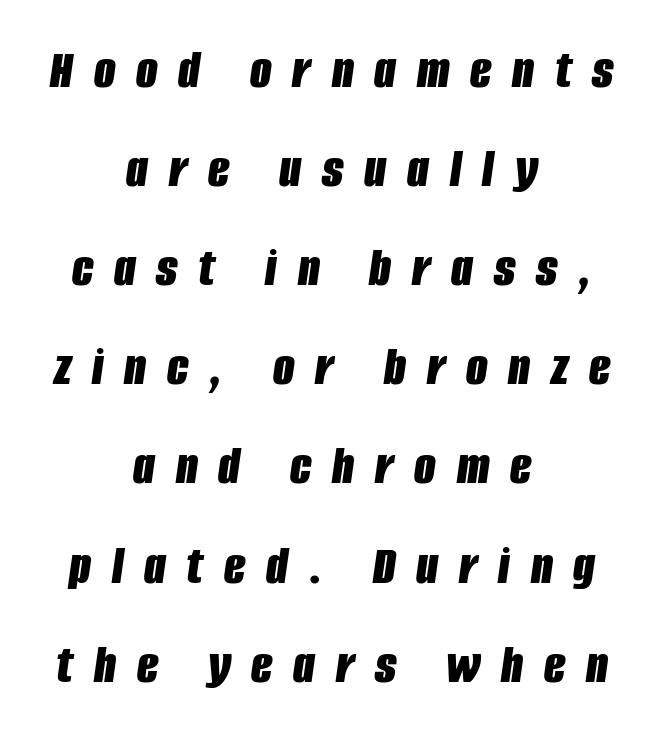
{"italic": "yes", "lean": "right", "slant_degrees": 8, "bold": "yes", "weight": "bold", "width": "condensed", "stroke_contrast": "low", "x_height": "large", "monospaced": "no", "underline": "no", "align": "center", "line_spacing_ratio": 1.77, "letter_spacing": "wide", "letter_spacing_em": 0.37, "glyph_px": 56}
